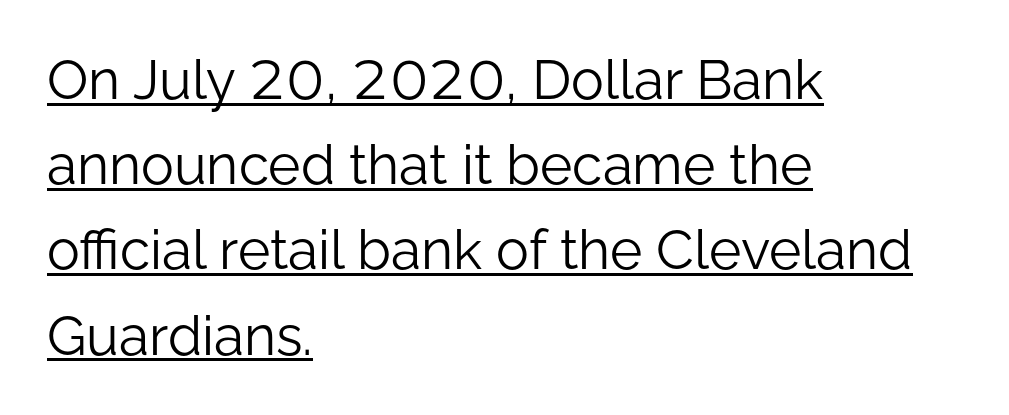
{"serif": "no", "italic": "no", "bold": "no", "weight": "light", "width": "normal", "stroke_contrast": "low", "x_height": "medium", "monospaced": "no", "underline": "yes", "align": "left", "line_spacing": "normal", "line_spacing_ratio": 1.55, "letter_spacing": "normal", "letter_spacing_em": 0.0, "glyph_px": 55}
